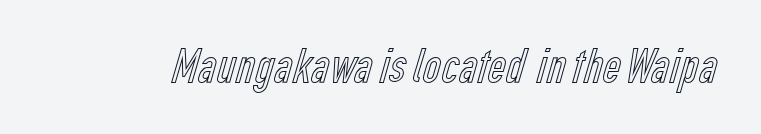
Q: Is the text italic (slanted)? A: Yes.
Q: Is the text underlined? A: No.
Q: Is the spacing between letters normal or unusually wide? A: Normal.
Q: Width (condensed, normal, or wide)? A: Condensed.
Q: x-height? A: Medium.
Q: Monospaced? A: No.
